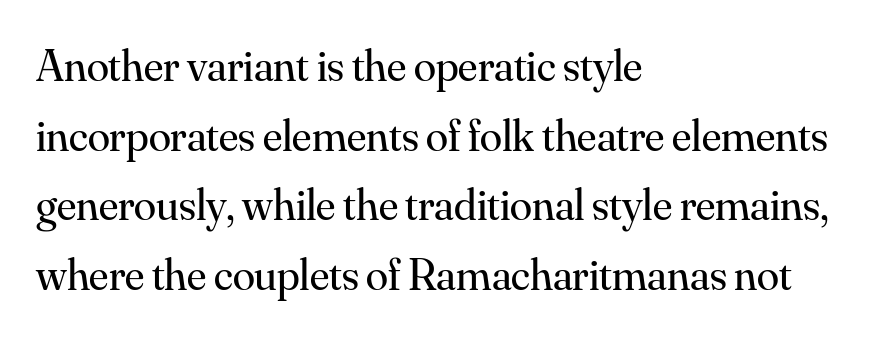
The image shows 45 px regular-weight serif type, upright; set left-aligned, normal line spacing (1.55x), normal letter spacing, not underlined; medium stroke contrast and a small x-height.
